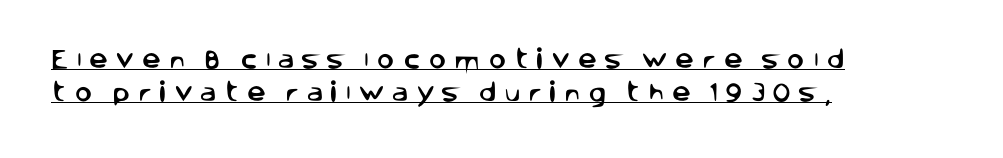
Short note: letters widely spaced. The leading is moderate, giving the passage an even texture. Somebody hit Ctrl+U on this one — the words are underlined. Upright lettering throughout. The setting favours the left margin, as ordinary paragraphs usually do.
